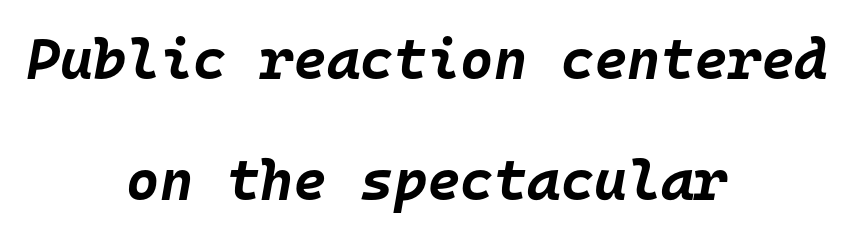
The image shows 57 px bold type, italic (leaning right), monospaced; set centered, loose line spacing (2.13x), normal letter spacing, not underlined; low stroke contrast and a large x-height.
